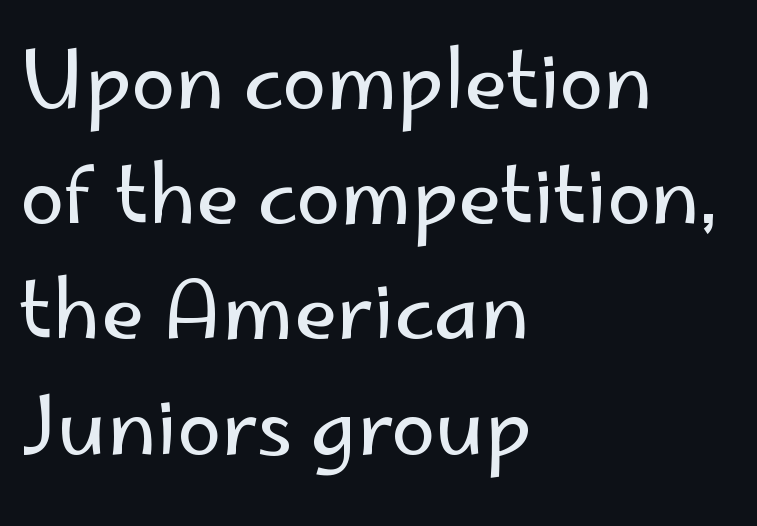
The image shows 80 px regular-weight sans-serif type, upright; set left-aligned, normal line spacing (1.44x), normal letter spacing, not underlined; low stroke contrast and a small x-height.
